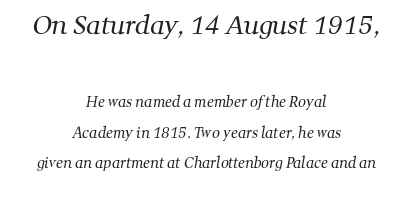
{"bold": "no", "underline": "no", "align": "center", "line_spacing": "loose", "line_spacing_ratio": 2.17, "letter_spacing": "normal", "letter_spacing_em": 0.0, "larger_block": "first", "size_ratio": 1.79, "glyph_px": 25}
